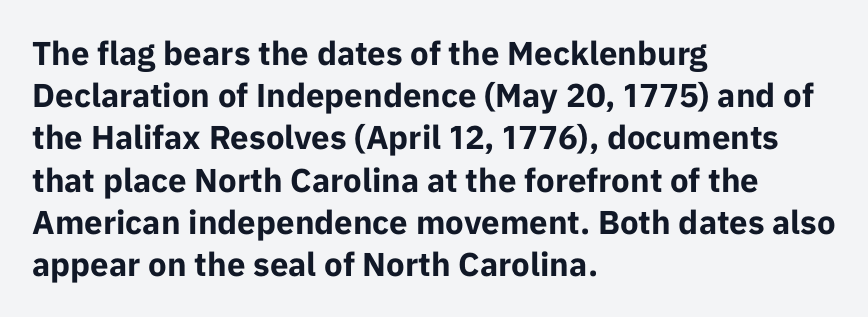
Q: Is the text bold? A: Yes.
Q: Is the text italic (slanted)? A: No, it is upright.
Q: Is the typeface a serif or a sans-serif typeface? A: Sans-serif.
Q: Is the text underlined? A: No.
Q: How is the paragraph aligned? A: Left-aligned.
Q: Is the spacing between letters normal or unusually wide? A: Normal.
Q: Is the spacing between lines tight, normal or loose? A: Normal.
Q: Width (condensed, normal, or wide)? A: Normal.
Q: Stroke contrast? A: Low.
Q: x-height? A: Medium.
Q: Monospaced? A: No.
